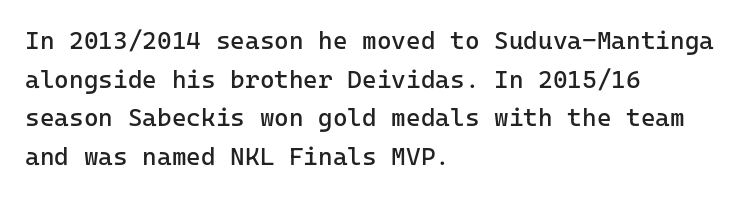
Q: Is the text bold? A: No.
Q: Is the text italic (slanted)? A: No, it is upright.
Q: Is the text underlined? A: No.
Q: How is the paragraph aligned? A: Left-aligned.
Q: Is the spacing between letters normal or unusually wide? A: Normal.
Q: Is the spacing between lines tight, normal or loose? A: Normal.
